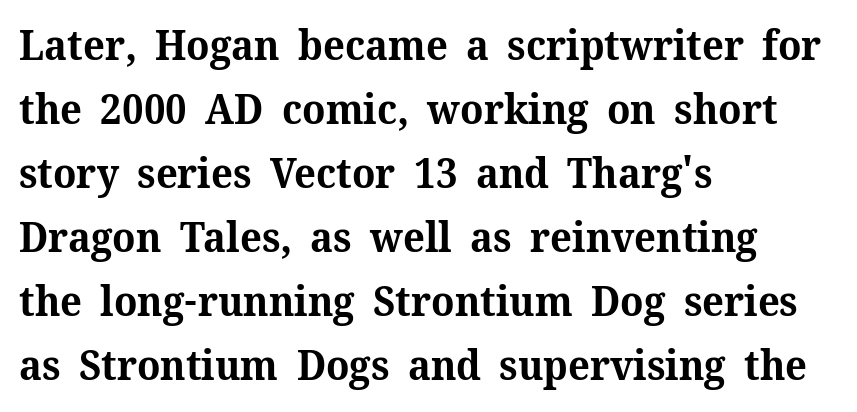
{"serif": "yes", "italic": "no", "bold": "yes", "weight": "bold", "width": "normal", "stroke_contrast": "medium", "x_height": "medium", "monospaced": "no", "underline": "no", "align": "left", "line_spacing": "normal", "line_spacing_ratio": 1.56, "letter_spacing": "normal", "letter_spacing_em": 0.0, "glyph_px": 41}
